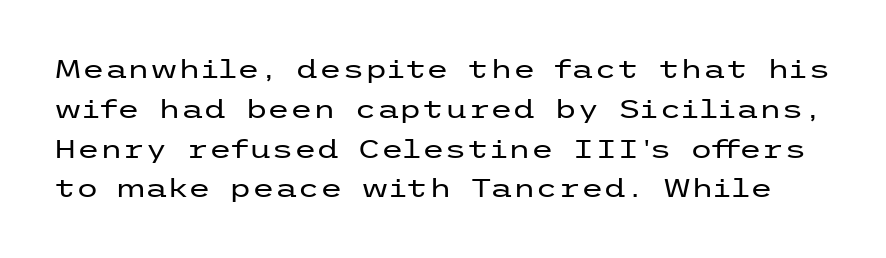
Letters have the restrained weight of plain body copy at most. Is there much room between lines? A standard amount, neither cramped nor airy. The foot of each line stays bare and open. A typesetter would call this zero additional tracking. The letters stand straight up with perfectly vertical stems.
